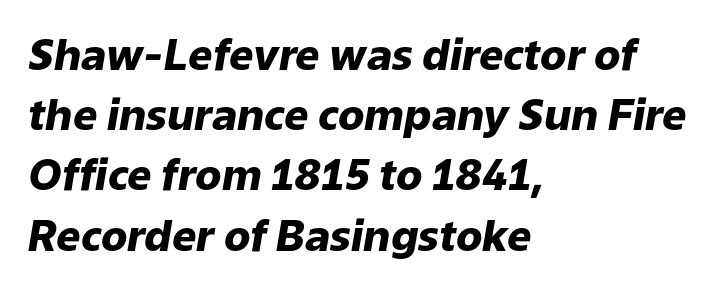
The image shows 43 px heavy type, italic (leaning right); set left-aligned, normal line spacing (1.4x), normal letter spacing, not underlined; low stroke contrast and a medium x-height.
